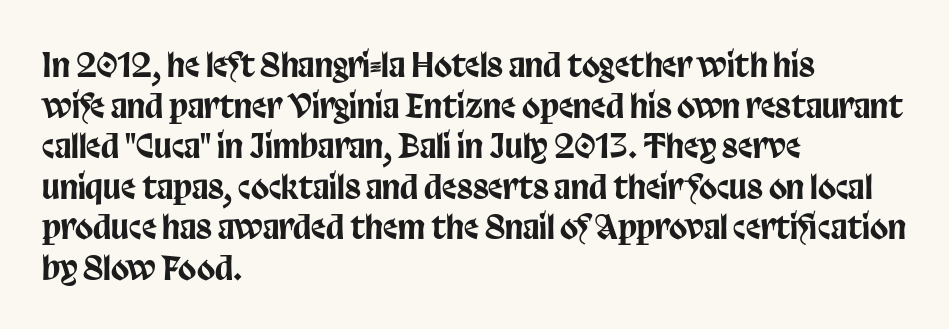
The image shows 33 px condensed sans-serif type, upright; set left-aligned, line spacing 1.23x, normal letter spacing, not underlined; low stroke contrast and a large x-height.
